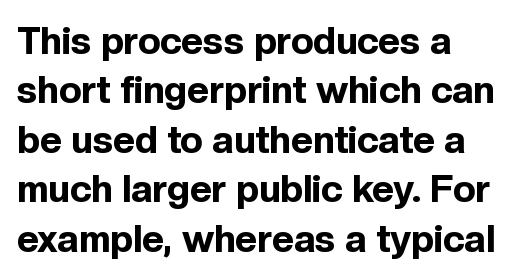
This sample keeps an unexceptional amount of space between lines. No feet cap the strokes, marking this as sans-serif type. Every letter is thick-stroked: bold, no question. Glance below the letters and you will spot only blank space.
